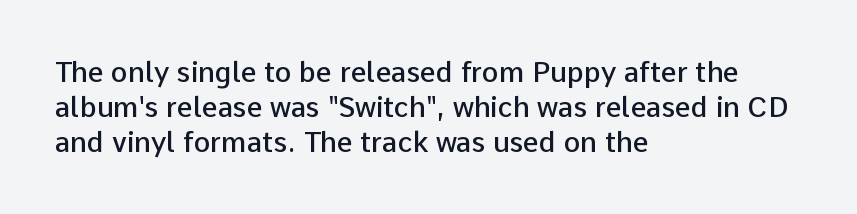
{"serif": "no", "italic": "no", "bold": "semi", "weight": "semibold", "width": "normal", "stroke_contrast": "low", "x_height": "medium", "monospaced": "no", "underline": "no", "align": "left", "line_spacing": "normal", "line_spacing_ratio": 1.25, "letter_spacing": "normal", "letter_spacing_em": 0.0, "glyph_px": 28}
